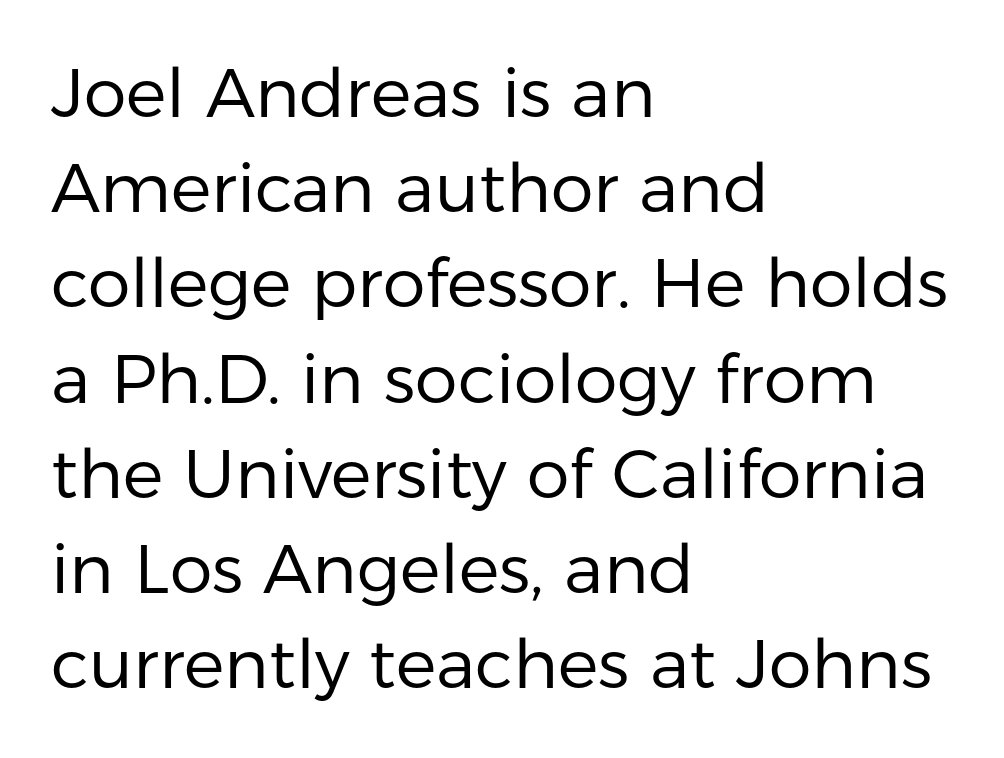
The image shows 68 px regular-weight sans-serif type, upright; set left-aligned, normal line spacing (1.4x), normal letter spacing, not underlined; low stroke contrast and a medium x-height.
